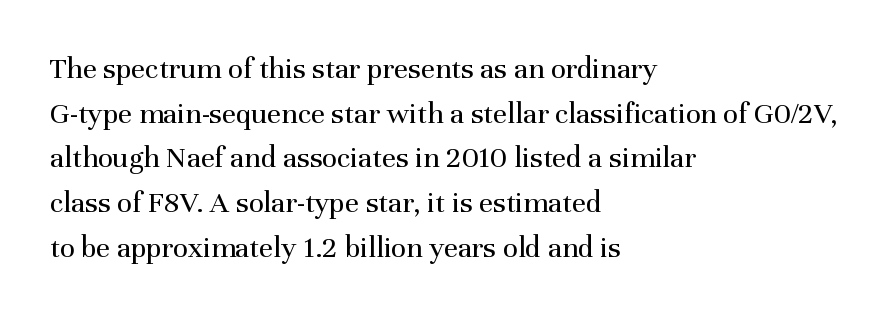
The image shows 31 px regular-weight serif type, upright; set left-aligned, normal line spacing (1.44x), normal letter spacing, not underlined; medium stroke contrast and a medium x-height.
